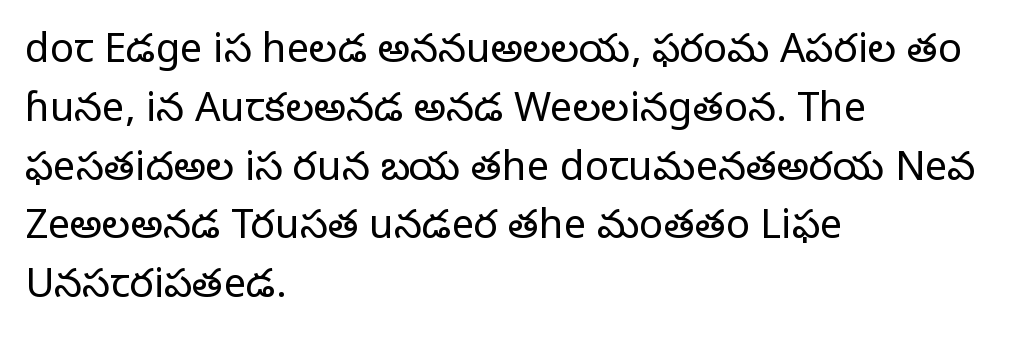
Q: Is the text bold? A: No.
Q: Is the text italic (slanted)? A: No, it is upright.
Q: Is the typeface a serif or a sans-serif typeface? A: Serif.
Q: Is the text underlined? A: No.
Q: How is the paragraph aligned? A: Left-aligned.
Q: Is the spacing between letters normal or unusually wide? A: Normal.
Q: Is the spacing between lines tight, normal or loose? A: Normal.
Q: Width (condensed, normal, or wide)? A: Normal.
Q: Stroke contrast? A: Low.
Q: x-height? A: Large.
Q: Monospaced? A: No.
